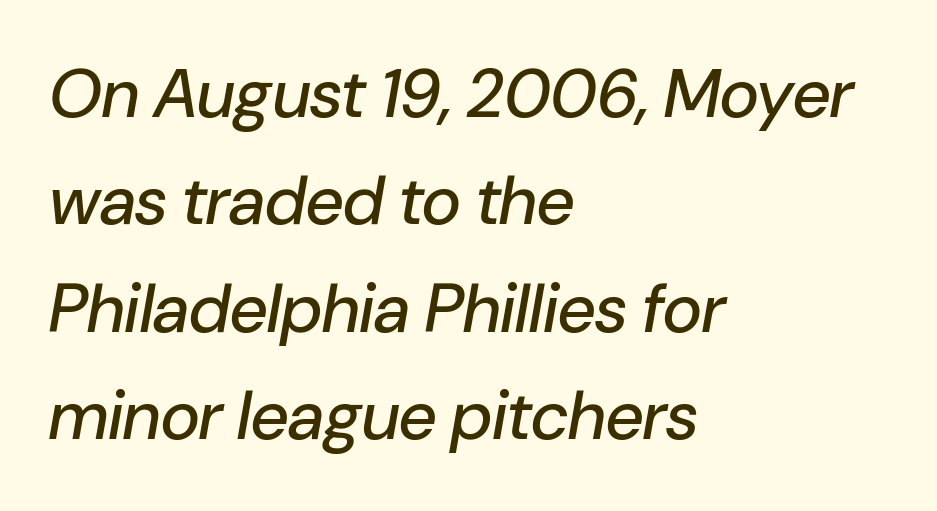
The image shows 68 px text type, italic (leaning right); set left-aligned, normal line spacing (1.58x), normal letter spacing, not underlined; low stroke contrast and a medium x-height.
